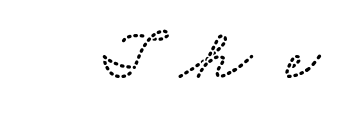
{"width": "wide", "stroke_contrast": "low", "x_height": "small", "monospaced": "no", "underline": "no", "letter_spacing": "wide", "letter_spacing_em": 0.47, "glyph_px": 73}
